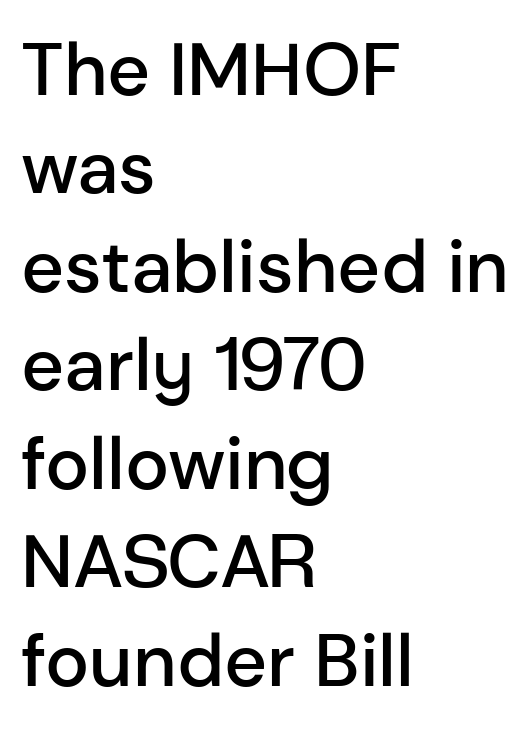
Q: Is the text bold? A: Semi-bold.
Q: Is the text italic (slanted)? A: No, it is upright.
Q: Is the typeface a serif or a sans-serif typeface? A: Sans-serif.
Q: Is the text underlined? A: No.
Q: How is the paragraph aligned? A: Left-aligned.
Q: Is the spacing between letters normal or unusually wide? A: Normal.
Q: Is the spacing between lines tight, normal or loose? A: Normal.
Q: Width (condensed, normal, or wide)? A: Normal.
Q: Stroke contrast? A: Low.
Q: x-height? A: Medium.
Q: Monospaced? A: No.
